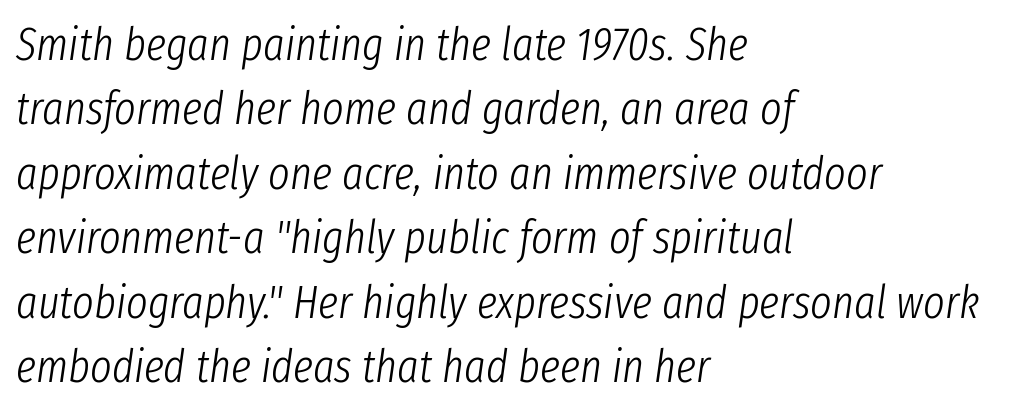
The image shows 46 px light, condensed type, italic (leaning right); set left-aligned, normal line spacing (1.4x), normal letter spacing, not underlined; low stroke contrast and a medium x-height.
